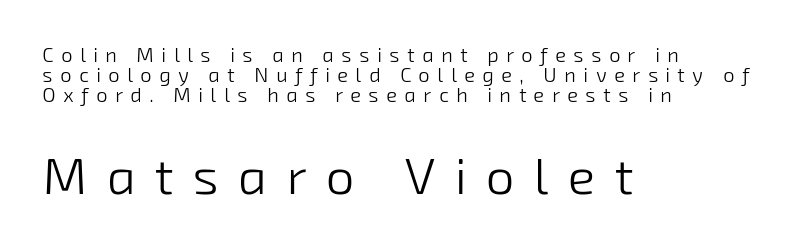
The cut favours lightness, reaching ordinary text weight at its darkest. In terms of letterform style, serifs are entirely absent. The designer gave the closing block more size than the opening block. The rendering uses natural spacing where letterforms have individual widths. Descender tails drop into unmarked territory. Does the leading feel generous? Not at all — it's pinched.
